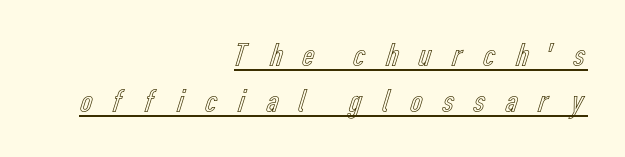
Q: Is the text italic (slanted)? A: Yes.
Q: Is the text underlined? A: Yes.
Q: How is the paragraph aligned? A: Right-aligned.
Q: Is the spacing between letters normal or unusually wide? A: Unusually wide.
Q: Is the spacing between lines tight, normal or loose? A: Normal.
Q: Width (condensed, normal, or wide)? A: Condensed.
Q: x-height? A: Medium.
Q: Monospaced? A: No.
